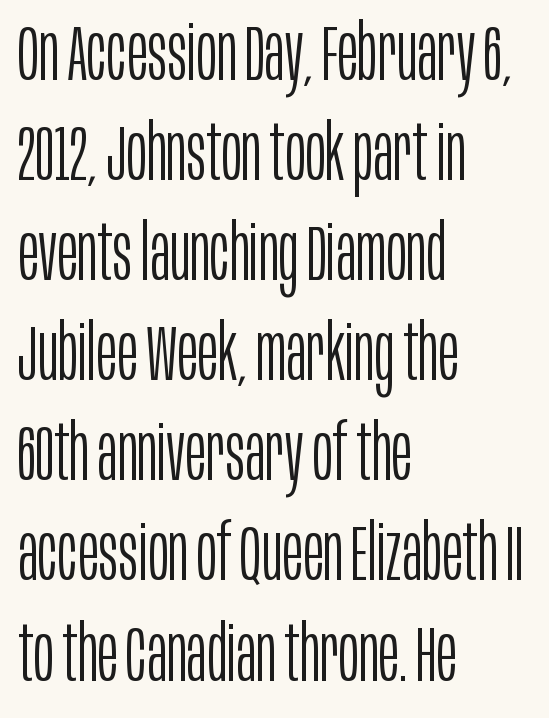
Q: Is the text bold? A: No.
Q: Is the text italic (slanted)? A: No, it is upright.
Q: Is the typeface a serif or a sans-serif typeface? A: Sans-serif.
Q: Is the text underlined? A: No.
Q: How is the paragraph aligned? A: Left-aligned.
Q: Is the spacing between letters normal or unusually wide? A: Normal.
Q: Is the spacing between lines tight, normal or loose? A: Normal.
Q: Width (condensed, normal, or wide)? A: Condensed.
Q: Stroke contrast? A: Low.
Q: x-height? A: Large.
Q: Monospaced? A: No.
